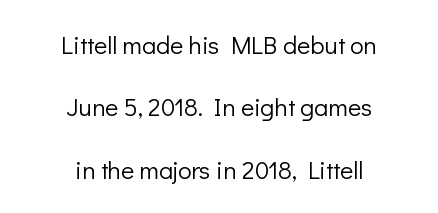
Q: Is the text bold? A: No.
Q: Is the text italic (slanted)? A: No, it is upright.
Q: Is the text underlined? A: No.
Q: How is the paragraph aligned? A: Centered.
Q: Is the spacing between letters normal or unusually wide? A: Normal.
Q: Is the spacing between lines tight, normal or loose? A: Loose.
